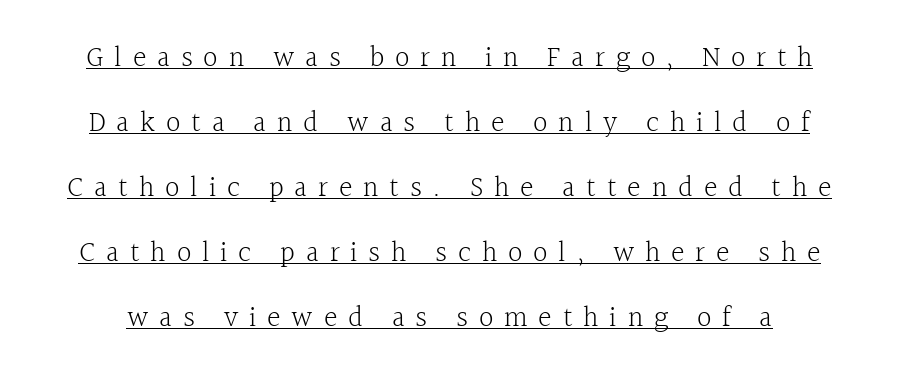
The image shows 29 px light serif type, upright; set loose line spacing (2.24x), unusually wide letter spacing (+0.37 em), underlined; a medium x-height.
